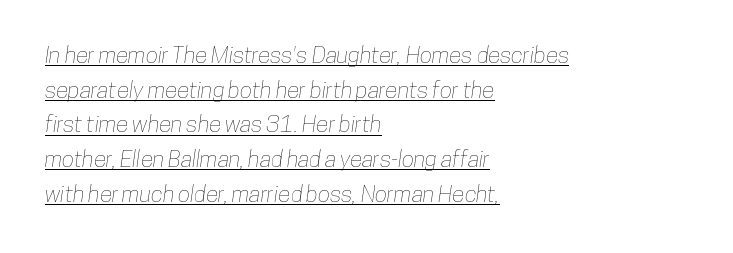
The image shows 23 px text type; set left-aligned, normal line spacing (1.51x), normal letter spacing, underlined.
